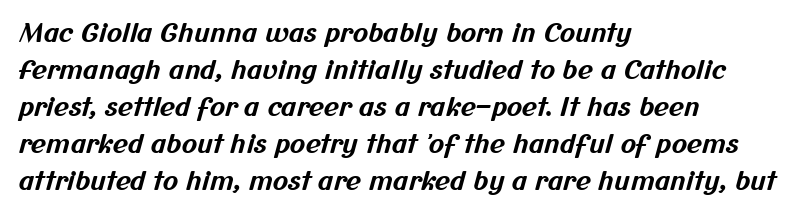
Q: Is the text bold? A: Yes.
Q: Is the text underlined? A: No.
Q: How is the paragraph aligned? A: Left-aligned.
Q: Is the spacing between letters normal or unusually wide? A: Normal.
Q: Is the spacing between lines tight, normal or loose? A: Normal.
